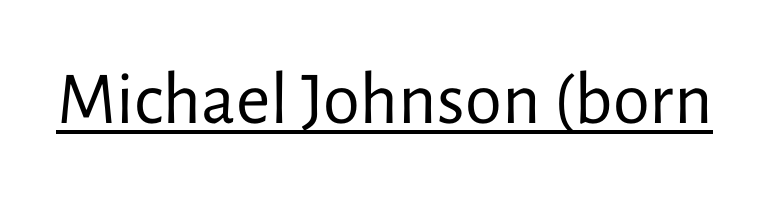
{"serif": "no", "italic": "no", "bold": "no", "weight": "regular", "width": "normal", "stroke_contrast": "low", "x_height": "medium", "monospaced": "no", "underline": "yes", "letter_spacing": "normal", "letter_spacing_em": 0.0, "glyph_px": 75}
